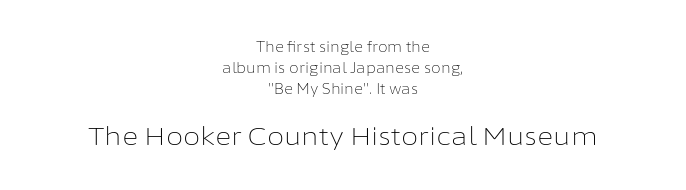
{"italic": "no", "bold": "no", "underline": "no", "align": "center", "line_spacing": "normal", "line_spacing_ratio": 1.51, "letter_spacing": "normal", "letter_spacing_em": 0.0, "larger_block": "second", "size_ratio": 1.79, "glyph_px": 25}
